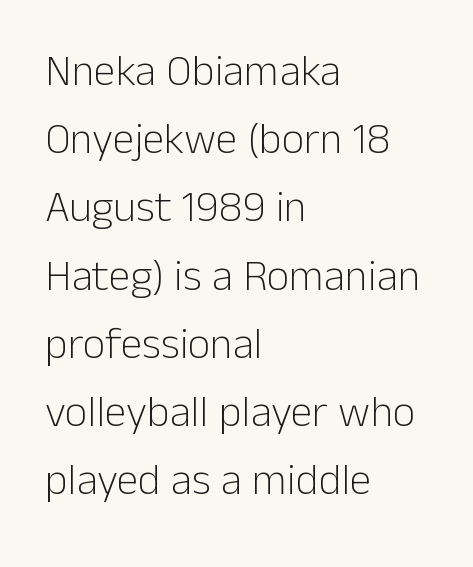
Q: Is the text bold? A: No.
Q: Is the text italic (slanted)? A: No, it is upright.
Q: Is the typeface a serif or a sans-serif typeface? A: Sans-serif.
Q: Is the text underlined? A: No.
Q: How is the paragraph aligned? A: Left-aligned.
Q: Is the spacing between letters normal or unusually wide? A: Normal.
Q: Is the spacing between lines tight, normal or loose? A: Normal.
Q: Width (condensed, normal, or wide)? A: Normal.
Q: Stroke contrast? A: Low.
Q: x-height? A: Medium.
Q: Monospaced? A: No.
